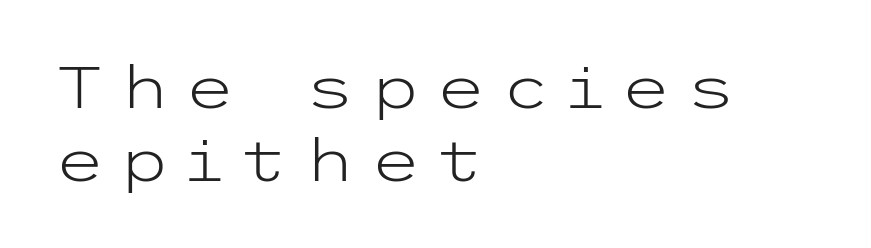
Between one letter and the next there's a generous, obvious gap. The typesetter chose a ragged-right arrangement here. Characters remain perfectly vertical along every line. Font category for this specimen: sans-serif. The gap between lines stays unmarked.
